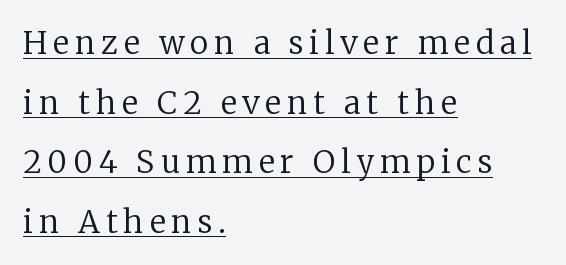
{"serif": "yes", "italic": "no", "bold": "no", "weight": "regular", "width": "normal", "stroke_contrast": "low", "x_height": "medium", "monospaced": "no", "underline": "yes", "align": "left", "line_spacing": "loose", "line_spacing_ratio": 1.92, "glyph_px": 31}
